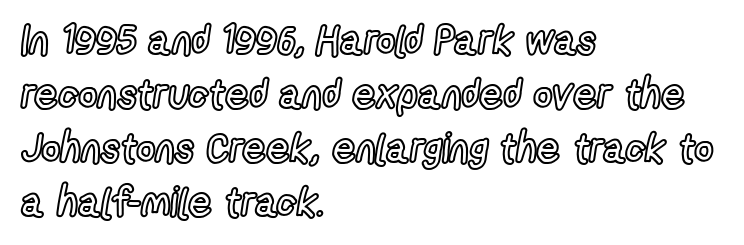
The image shows 41 px condensed type; set left-aligned, normal line spacing (1.32x), normal letter spacing, not underlined; a medium x-height.
